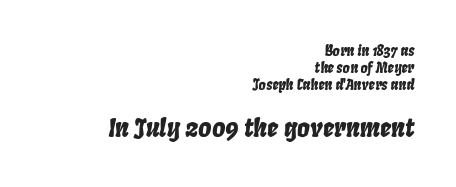
{"italic": "yes", "lean": "right", "slant_degrees": 8, "underline": "no", "align": "right", "line_spacing_ratio": 1.2, "letter_spacing": "normal", "letter_spacing_em": 0.0, "larger_block": "second", "size_ratio": 1.79, "glyph_px": 25}
